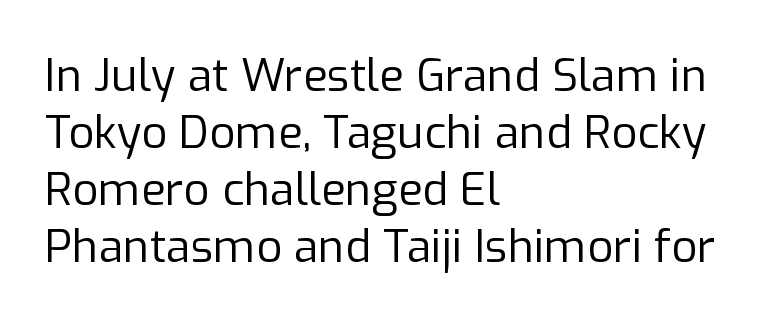
{"serif": "no", "italic": "no", "bold": "no", "weight": "regular", "width": "normal", "stroke_contrast": "low", "x_height": "medium", "monospaced": "no", "underline": "no", "align": "left", "line_spacing": "normal", "line_spacing_ratio": 1.27, "letter_spacing": "normal", "letter_spacing_em": 0.0, "glyph_px": 45}
